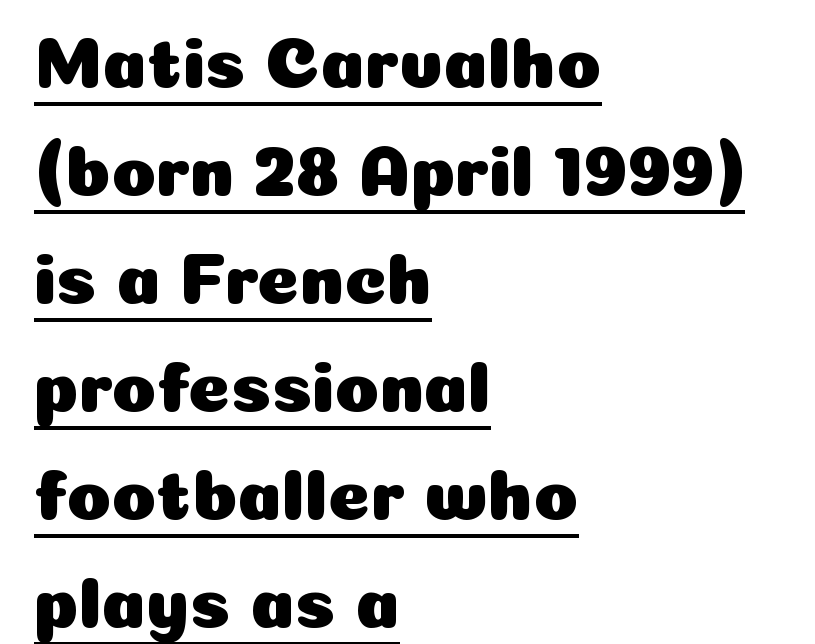
Are there feet on the stems? There aren't — it's a sans. You can see a thin bar hugging the bottom of the glyphs. Each word holds together tightly as a unit, with standard inter-letter gaps. These lines stack with their left ends in a neat column. This sample has the flowing, uneven cadence of proportional lettering.
